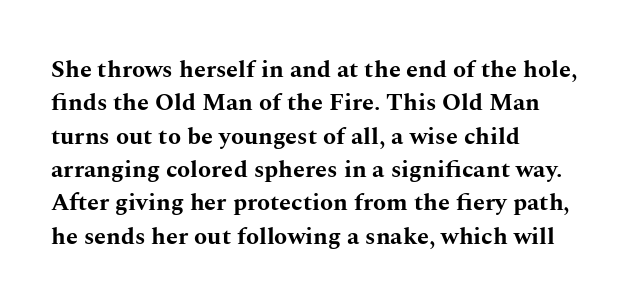
{"italic": "no", "bold": "yes", "underline": "no", "align": "left", "line_spacing": "normal", "line_spacing_ratio": 1.39, "letter_spacing": "normal", "letter_spacing_em": 0.0, "glyph_px": 24}
